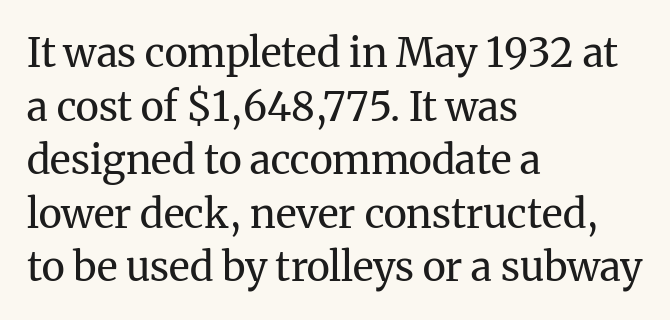
Q: Is the text bold? A: No.
Q: Is the text italic (slanted)? A: No, it is upright.
Q: Is the typeface a serif or a sans-serif typeface? A: Serif.
Q: Is the text underlined? A: No.
Q: How is the paragraph aligned? A: Left-aligned.
Q: Is the spacing between letters normal or unusually wide? A: Normal.
Q: Is the spacing between lines tight, normal or loose? A: Normal.
Q: Width (condensed, normal, or wide)? A: Normal.
Q: Stroke contrast? A: Medium.
Q: x-height? A: Medium.
Q: Monospaced? A: No.
